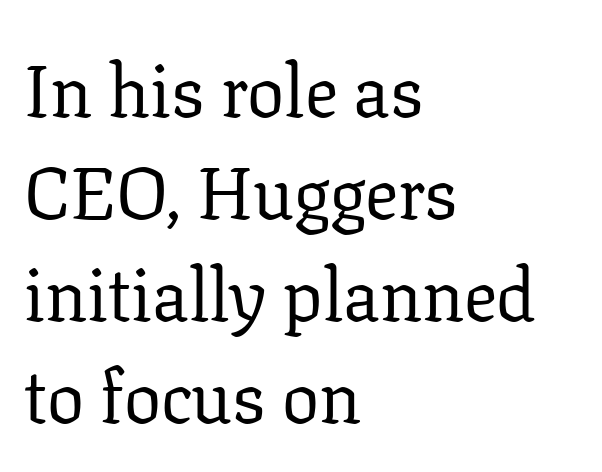
The image shows 74 px regular-weight serif type, upright; set left-aligned, normal line spacing (1.38x), normal letter spacing, not underlined; low stroke contrast and a medium x-height.
